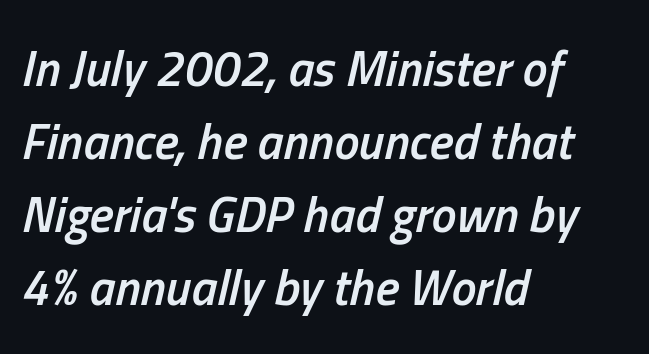
The image shows 50 px semibold, condensed type, italic (leaning right); set left-aligned, normal line spacing (1.46x), normal letter spacing, not underlined; low stroke contrast and a medium x-height.
